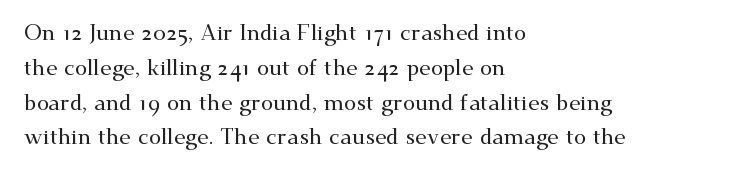
{"italic": "no", "underline": "no", "align": "left", "line_spacing": "normal", "line_spacing_ratio": 1.58, "letter_spacing": "normal", "letter_spacing_em": 0.0, "glyph_px": 22}
